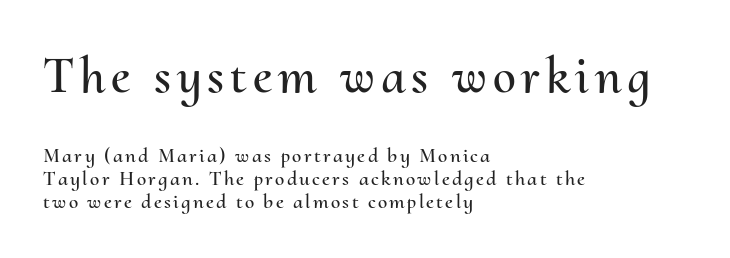
This is roman type, the default non-slanted kind. Line beginnings align vertically; line endings do not. The string is rendered with underlining switched off. The rendering uses natural spacing where letterforms have individual widths. Regarding leading, the lines here are crowded together.
